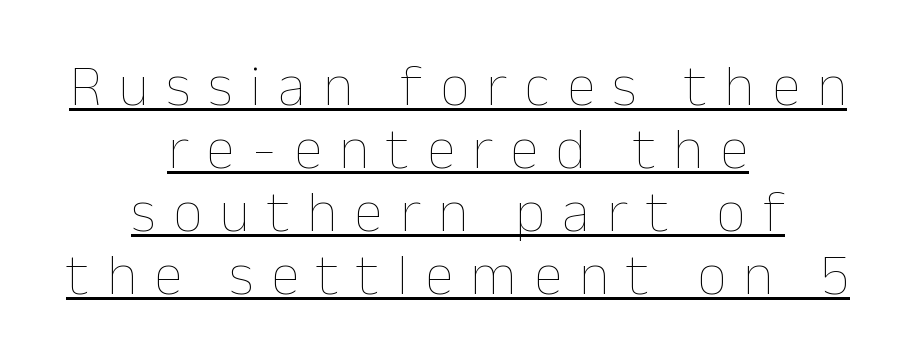
Q: Is the text bold? A: No.
Q: Is the text italic (slanted)? A: No, it is upright.
Q: Is the text underlined? A: Yes.
Q: How is the paragraph aligned? A: Centered.
Q: Is the spacing between letters normal or unusually wide? A: Unusually wide.
Q: Is the spacing between lines tight, normal or loose? A: Tight.
Q: Width (condensed, normal, or wide)? A: Normal.
Q: Stroke contrast? A: Low.
Q: x-height? A: Medium.
Q: Monospaced? A: No.
